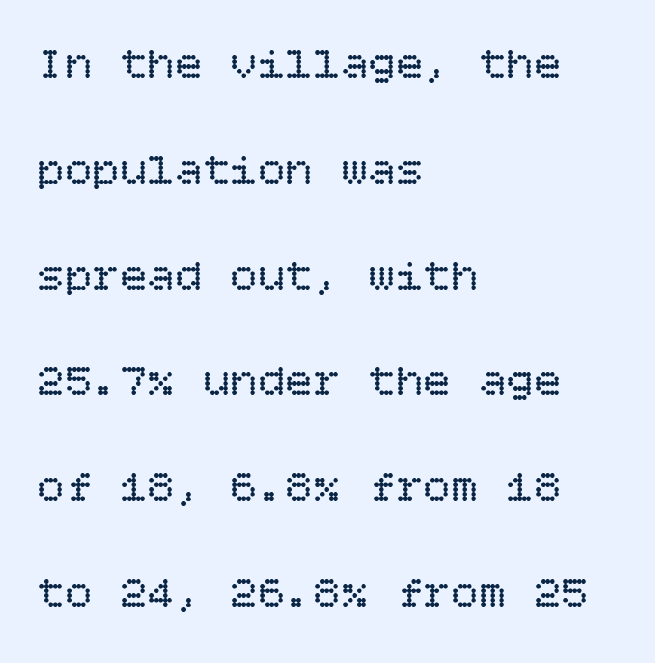
Quick note: underline off. A classic flush-left, rag-right setting is used for this passage. This block would shrink considerably if given ordinary leading; it's expanded now. The face looks like a standard text weight, possibly lighter.
